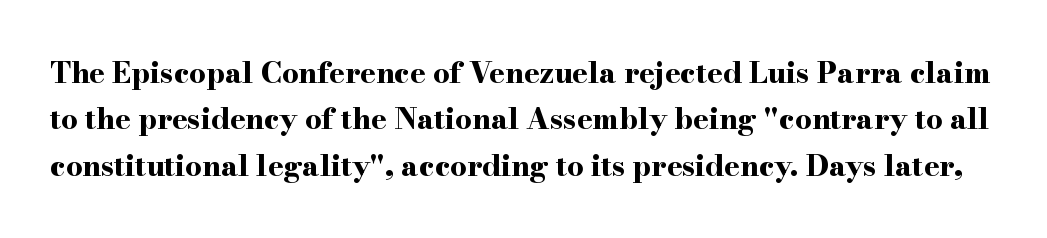
The image shows 29 px bold, wide serif type, upright; set normal line spacing (1.6x), normal letter spacing, not underlined; high stroke contrast and a small x-height.
